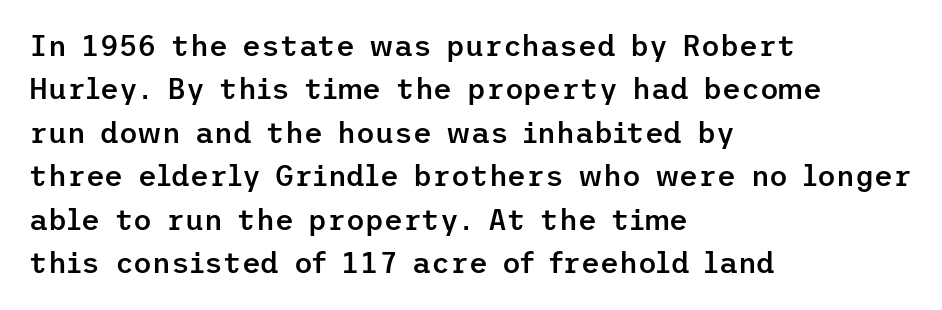
{"serif": "no", "italic": "no", "bold": "semi", "weight": "semibold", "width": "normal", "stroke_contrast": "low", "x_height": "medium", "underline": "no", "align": "left", "line_spacing": "normal", "line_spacing_ratio": 1.5, "letter_spacing": "normal", "letter_spacing_em": 0.0, "glyph_px": 29}
